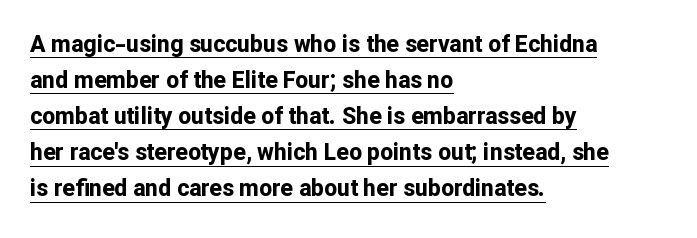
{"italic": "no", "bold": "yes", "underline": "yes", "align": "left", "line_spacing": "normal", "line_spacing_ratio": 1.57, "letter_spacing": "normal", "letter_spacing_em": 0.0, "glyph_px": 23}
